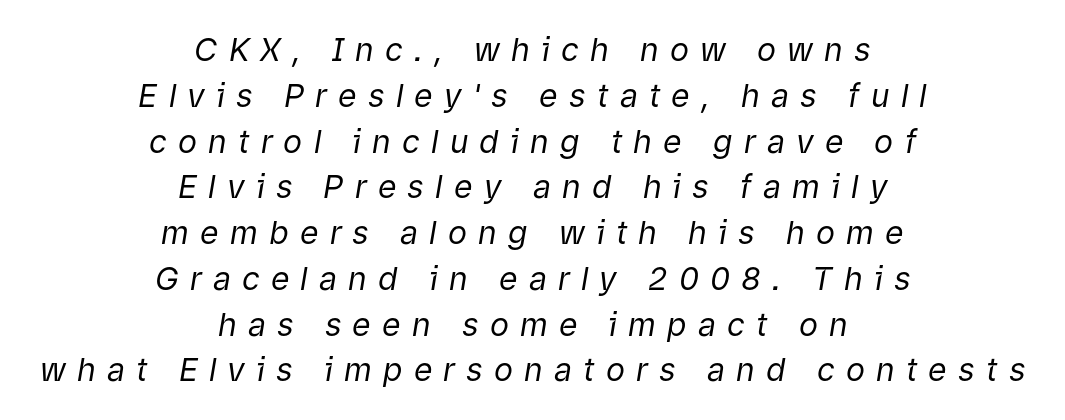
Q: Is the text bold? A: No.
Q: Is the text italic (slanted)? A: Yes, it leans right by about 9 degrees.
Q: Is the text underlined? A: No.
Q: How is the paragraph aligned? A: Centered.
Q: Is the spacing between letters normal or unusually wide? A: Unusually wide.
Q: Is the spacing between lines tight, normal or loose? A: Normal.
Q: Width (condensed, normal, or wide)? A: Normal.
Q: Stroke contrast? A: Low.
Q: x-height? A: Medium.
Q: Monospaced? A: No.
